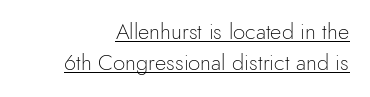
{"italic": "no", "bold": "no", "underline": "yes", "line_spacing": "normal", "line_spacing_ratio": 1.42, "letter_spacing": "normal", "letter_spacing_em": 0.0, "glyph_px": 22}
